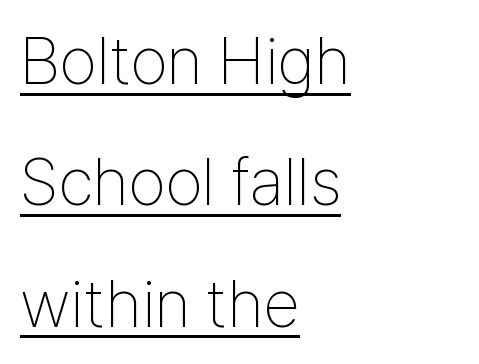
The image shows 67 px thin, condensed sans-serif type, upright; set left-aligned, line spacing 1.81x, normal letter spacing, underlined; low stroke contrast and a medium x-height.
